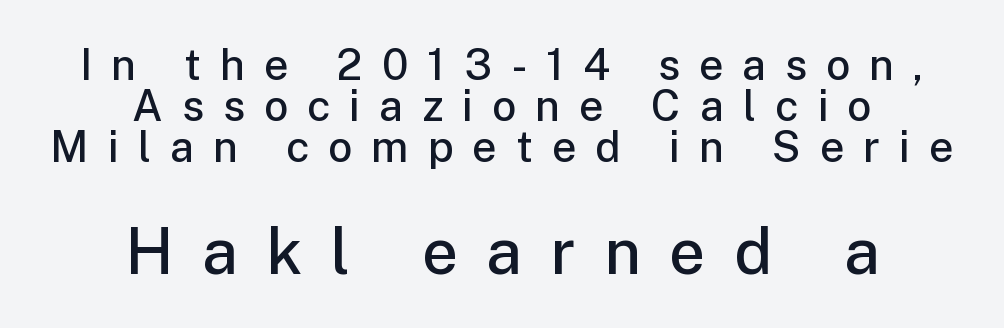
{"serif": "no", "italic": "no", "bold": "semi", "weight": "semibold", "width": "normal", "stroke_contrast": "low", "x_height": "medium", "monospaced": "no", "underline": "no", "align": "center", "line_spacing": "tight", "line_spacing_ratio": 0.95, "letter_spacing": "wide", "letter_spacing_em": 0.44, "larger_block": "second", "size_ratio": 1.49, "glyph_px": 64}
